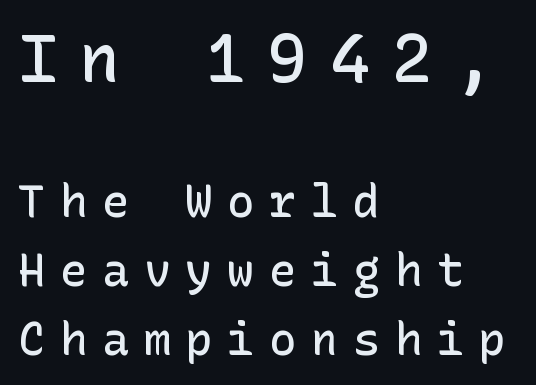
Rows of type keep a routine distance in the vertical direction. The typography opts for an upright posture over an oblique one. Nope, no serifs anywhere on these letters. Here the first block reads like a headline and the second like body copy.
